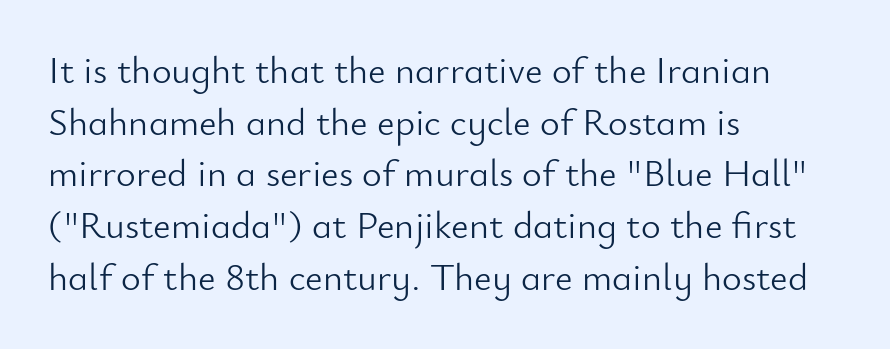
Weight: regular or lighter. Designer's note — italics off, roman on. The ragged edge is on the right, which tells us the setting is flush left. Serif or sans? Sans — the stroke terminals are bare.
